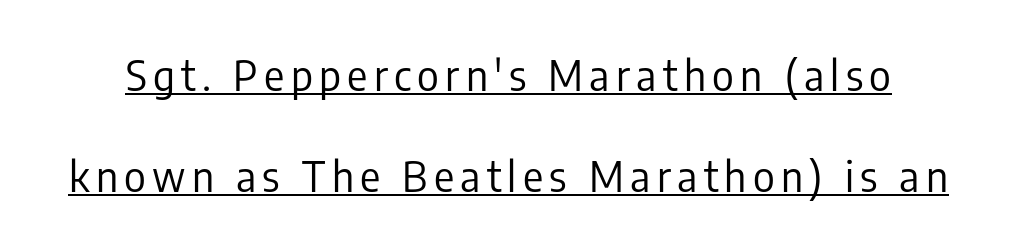
What decoration does the sample have? An underline. Every character sits straight up, as roman type does. The type family on display is of the sans-serif kind. A quiet, ordinary-to-light weight characterises the typeface.
